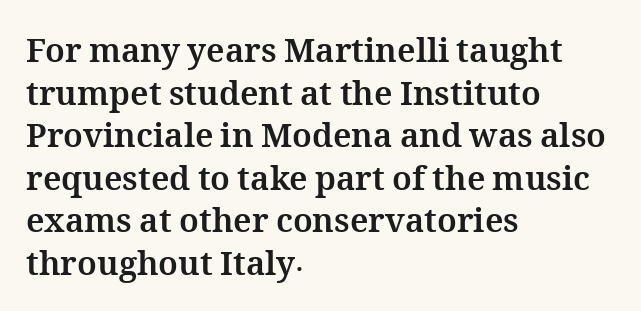
Baseline-to-baseline distance is the conventional proportion of letter height. Looks like regular typesetting: each glyph gets only the width it needs. The passage shown is not underscored anywhere. The letterforms sit shoulder to shoulder at normal distance. These lines stack with their left ends in a neat column. These lines carry a lot of weight — the face is fully bold.
